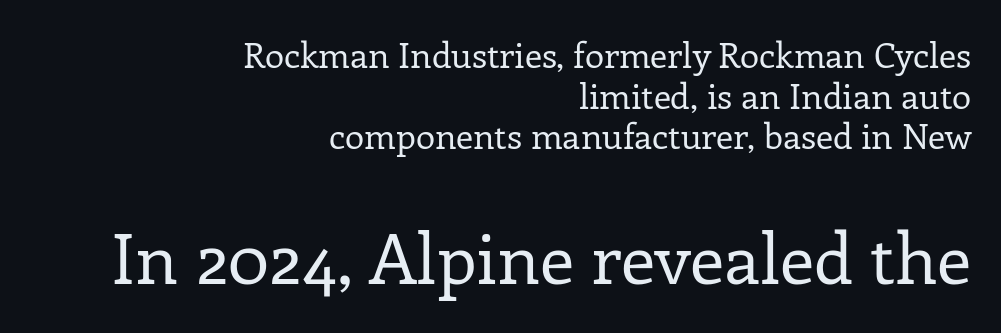
Line ends are locked; line starts wander. Is the letter spacing exaggerated? No — it looks like the ordinary default. These lines were composed using upright roman letters. A serif font was chosen for this passage. A bare baseline throughout the passage.
